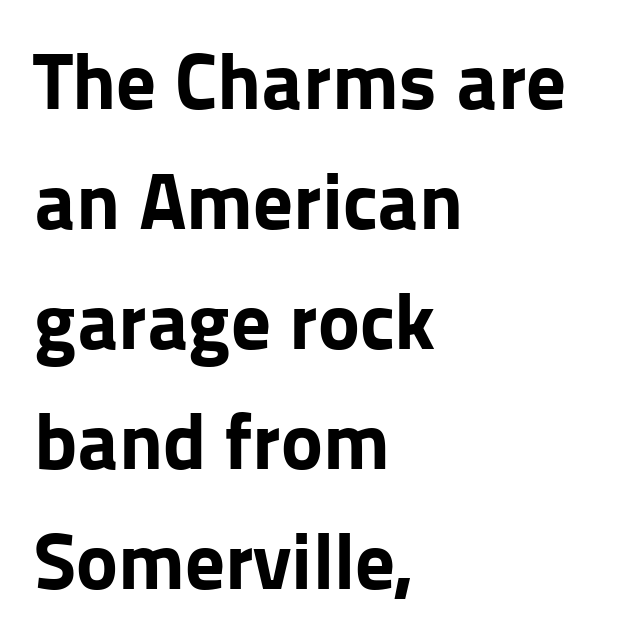
Ordinary non-slanted type is in use. The rendering anchors every line to the left-hand side. The baseline area is clear. The typesetting leans heavy: a genuine bold.
